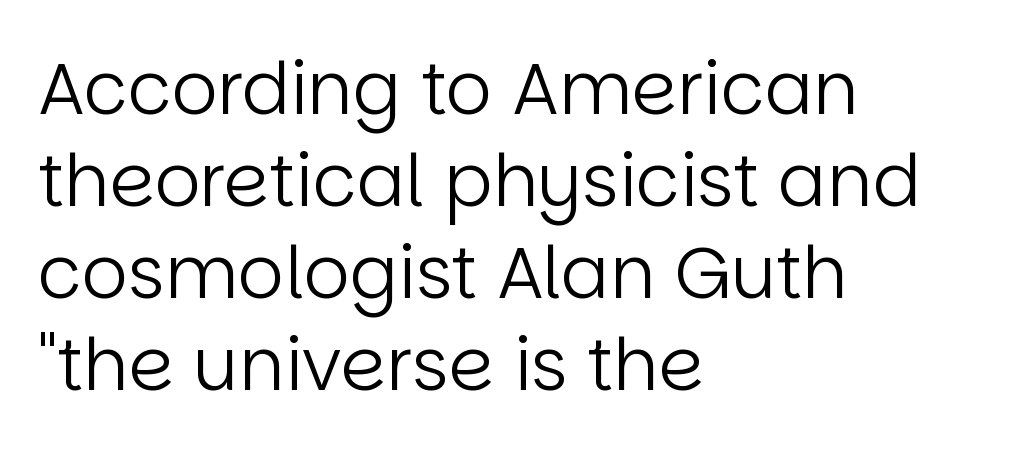
{"serif": "no", "italic": "no", "bold": "no", "weight": "regular", "width": "normal", "stroke_contrast": "low", "x_height": "large", "monospaced": "no", "underline": "no", "align": "left", "line_spacing": "normal", "line_spacing_ratio": 1.28, "letter_spacing": "normal", "letter_spacing_em": 0.0, "glyph_px": 72}
